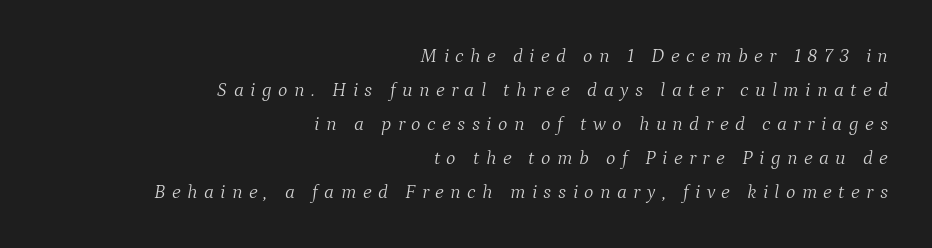
{"italic": "yes", "lean": "right", "slant_degrees": 9, "bold": "no", "underline": "no", "align": "right", "line_spacing": "normal", "line_spacing_ratio": 1.7, "letter_spacing": "wide", "letter_spacing_em": 0.32, "glyph_px": 20}
